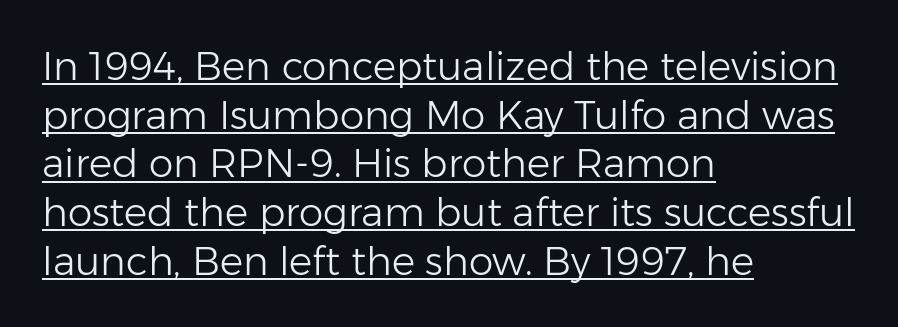
Q: Is the text bold? A: No.
Q: Is the text italic (slanted)? A: No, it is upright.
Q: Is the typeface a serif or a sans-serif typeface? A: Sans-serif.
Q: Is the text underlined? A: Yes.
Q: How is the paragraph aligned? A: Left-aligned.
Q: Is the spacing between letters normal or unusually wide? A: Normal.
Q: Is the spacing between lines tight, normal or loose? A: Normal.
Q: Width (condensed, normal, or wide)? A: Normal.
Q: Stroke contrast? A: Low.
Q: x-height? A: Medium.
Q: Monospaced? A: No.
